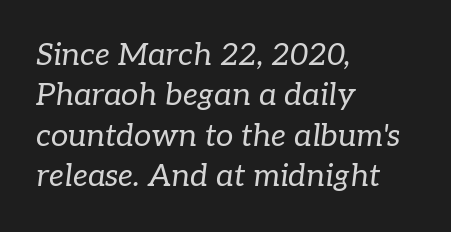
The image shows 31 px regular-weight serif type, italic (leaning right); set left-aligned, normal line spacing (1.3x), normal letter spacing, not underlined; low stroke contrast and a medium x-height.
